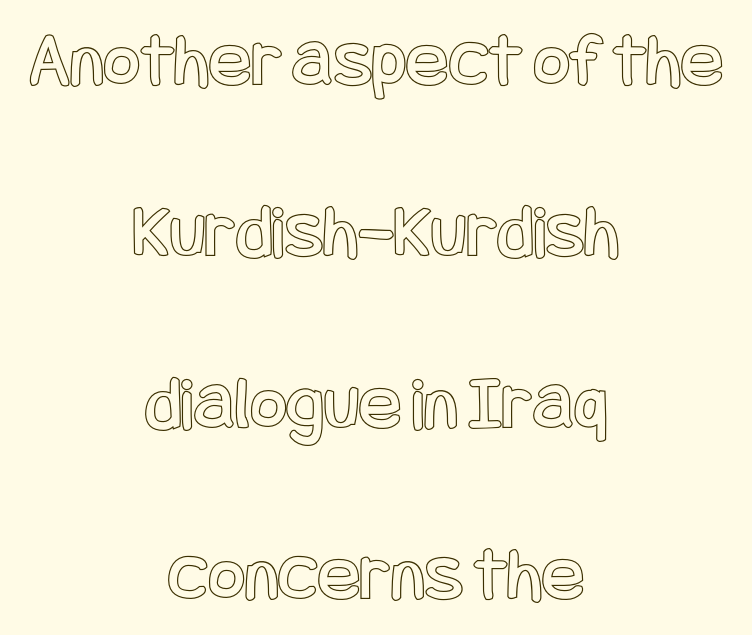
Q: Is the text italic (slanted)? A: No, it is upright.
Q: Is the text underlined? A: No.
Q: How is the paragraph aligned? A: Centered.
Q: Is the spacing between letters normal or unusually wide? A: Normal.
Q: Is the spacing between lines tight, normal or loose? A: Loose.
Q: Width (condensed, normal, or wide)? A: Condensed.
Q: x-height? A: Large.
